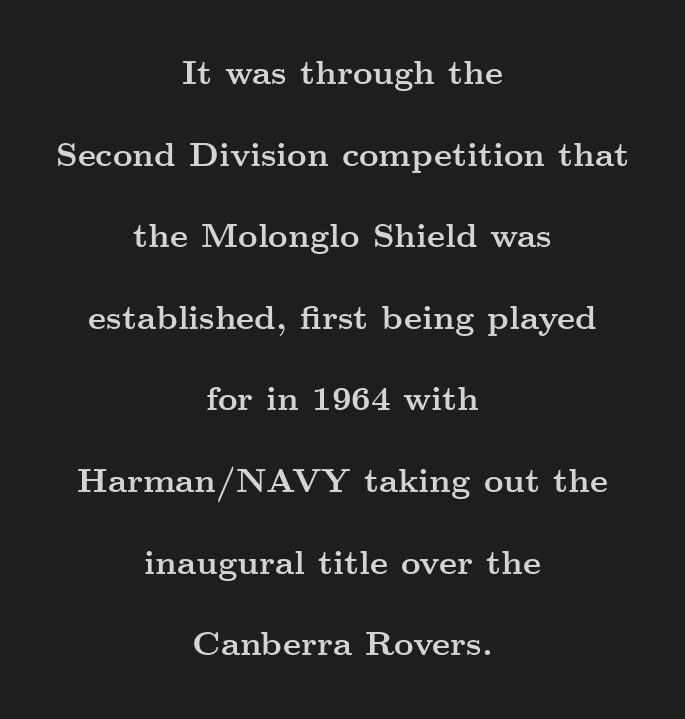
The image shows 34 px semibold, wide serif type, upright; set centered, loose line spacing (2.4x), normal letter spacing, not underlined; medium stroke contrast and a small x-height.
